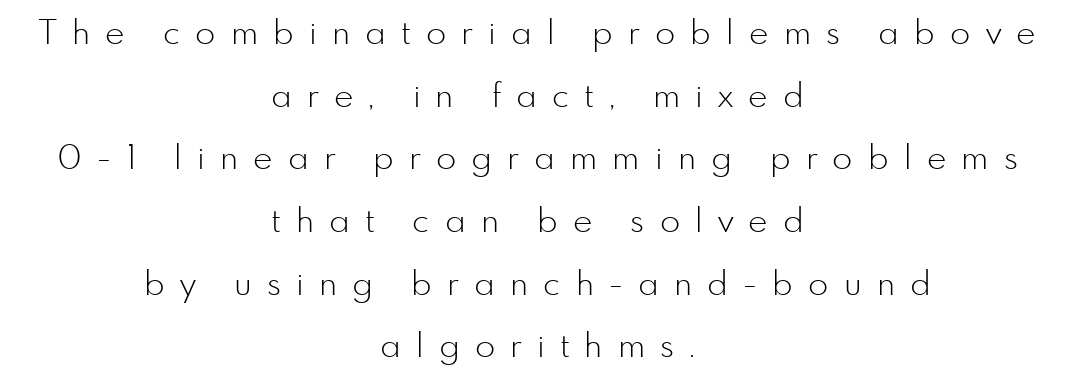
The image shows 33 px light sans-serif type, upright; set centered, loose line spacing (1.9x), unusually wide letter spacing (+0.46 em), not underlined; low stroke contrast and a small x-height.
